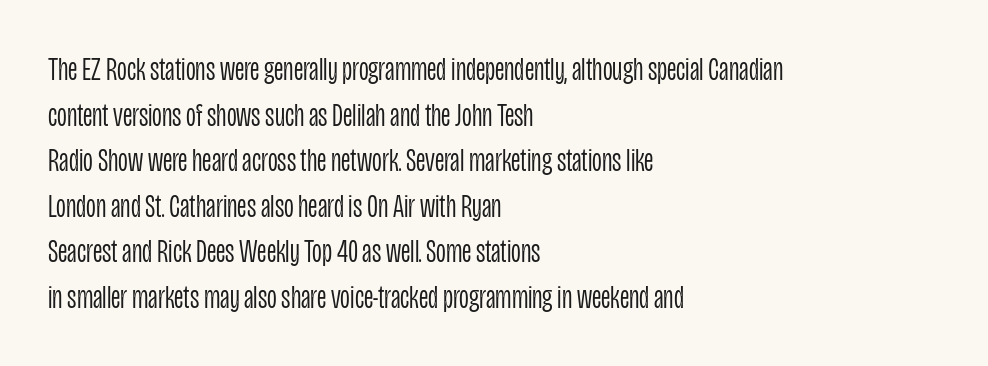
{"serif": "no", "italic": "no", "bold": "no", "weight": "light", "width": "condensed", "stroke_contrast": "low", "x_height": "large", "monospaced": "no", "underline": "no", "align": "left", "line_spacing": "normal", "line_spacing_ratio": 1.34, "letter_spacing": "normal", "letter_spacing_em": 0.0, "glyph_px": 34}
